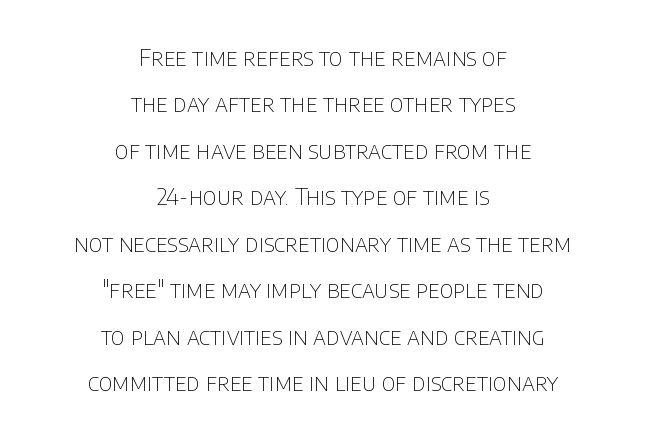
{"italic": "no", "bold": "no", "underline": "no", "align": "center", "line_spacing": "loose", "line_spacing_ratio": 2.02, "letter_spacing": "normal", "letter_spacing_em": 0.0, "glyph_px": 23}
